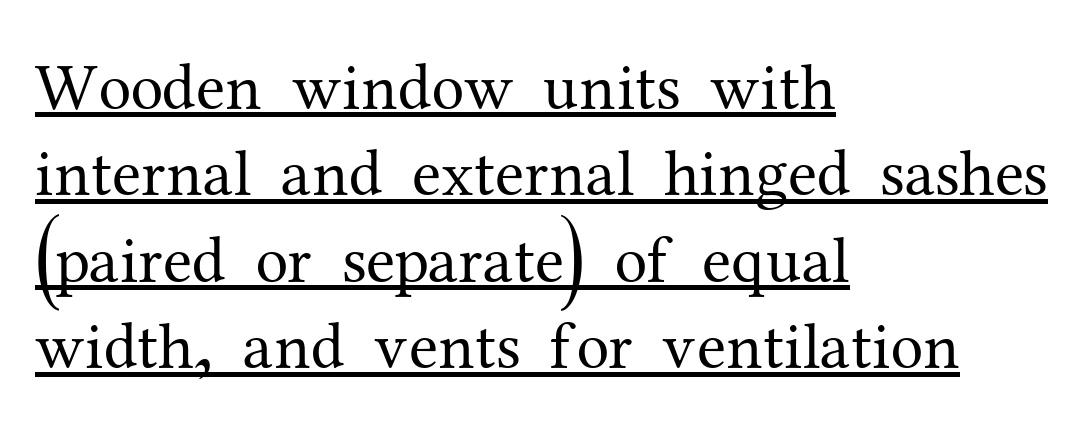
The image shows 66 px regular-weight serif type, upright; set left-aligned, normal line spacing (1.31x), normal letter spacing, underlined; medium stroke contrast and a medium x-height.
